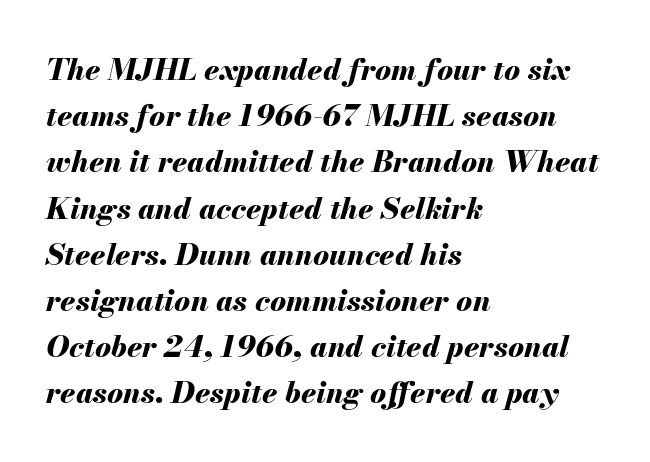
{"italic": "yes", "lean": "right", "slant_degrees": 13, "bold": "yes", "weight": "bold", "width": "normal", "stroke_contrast": "medium", "x_height": "small", "monospaced": "no", "underline": "no", "align": "left", "line_spacing": "normal", "line_spacing_ratio": 1.54, "letter_spacing": "normal", "letter_spacing_em": 0.0, "glyph_px": 30}
